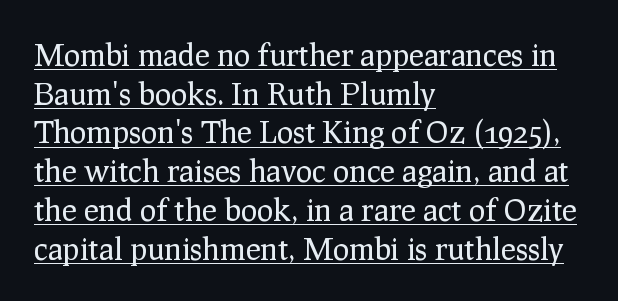
{"serif": "yes", "italic": "no", "bold": "no", "weight": "regular", "width": "normal", "stroke_contrast": "low", "x_height": "medium", "monospaced": "no", "underline": "yes", "align": "left", "line_spacing": "normal", "line_spacing_ratio": 1.25, "letter_spacing": "normal", "letter_spacing_em": 0.0, "glyph_px": 31}
